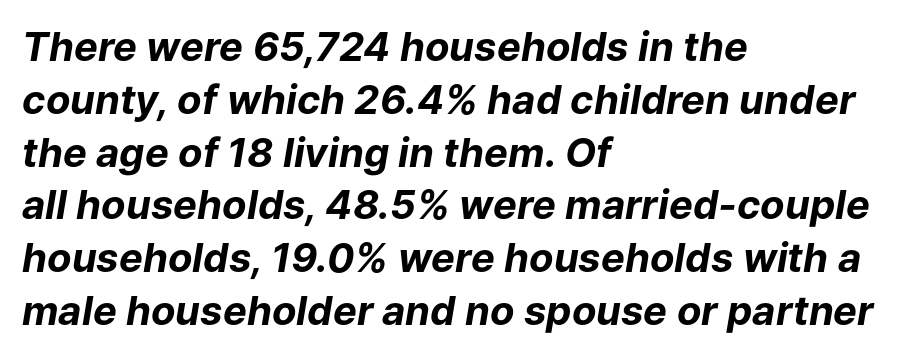
The image shows 40 px bold type, italic (leaning right); set left-aligned, normal line spacing (1.32x), normal letter spacing, not underlined; low stroke contrast and a medium x-height.
